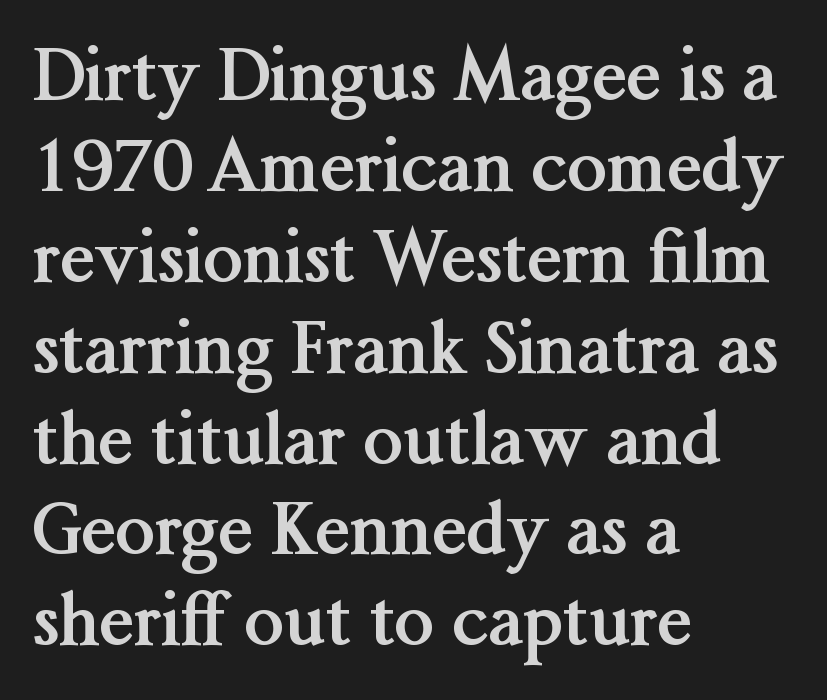
Q: Is the text bold? A: Yes.
Q: Is the text italic (slanted)? A: No, it is upright.
Q: Is the typeface a serif or a sans-serif typeface? A: Serif.
Q: Is the text underlined? A: No.
Q: How is the paragraph aligned? A: Left-aligned.
Q: Is the spacing between letters normal or unusually wide? A: Normal.
Q: Is the spacing between lines tight, normal or loose? A: Normal.
Q: Width (condensed, normal, or wide)? A: Normal.
Q: Stroke contrast? A: Medium.
Q: x-height? A: Medium.
Q: Monospaced? A: No.
